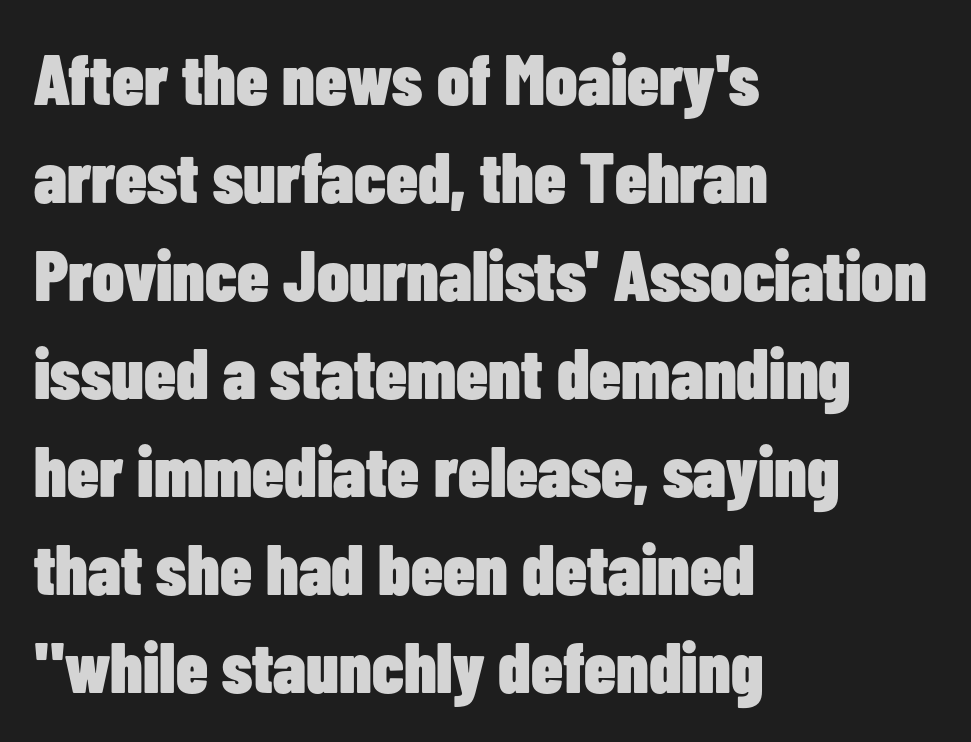
The image shows 71 px heavy, condensed sans-serif type, upright; set left-aligned, normal line spacing (1.38x), normal letter spacing, not underlined; low stroke contrast and a medium x-height.
